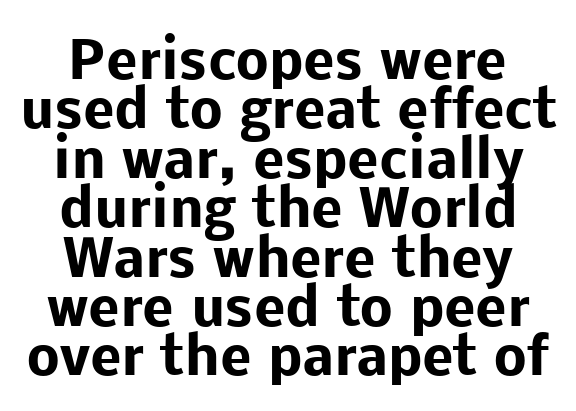
{"serif": "no", "italic": "no", "bold": "yes", "weight": "heavy", "width": "normal", "stroke_contrast": "low", "x_height": "medium", "monospaced": "no", "underline": "no", "align": "center", "line_spacing": "tight", "line_spacing_ratio": 0.95, "letter_spacing": "normal", "letter_spacing_em": 0.0, "glyph_px": 52}
